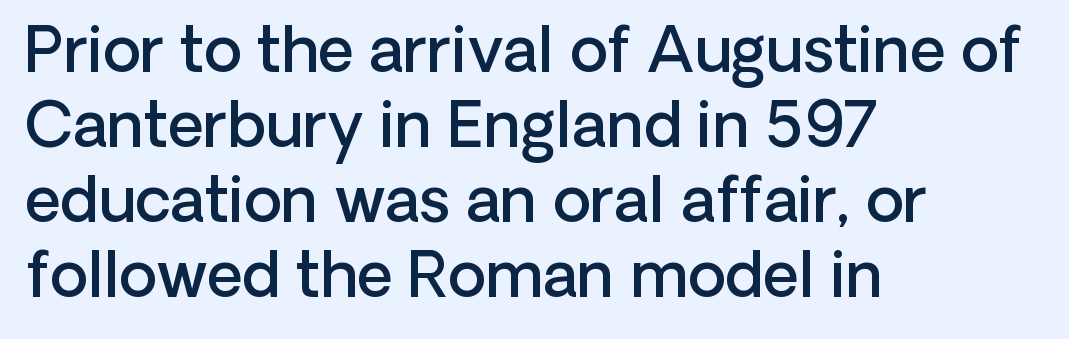
{"serif": "no", "italic": "no", "bold": "semi", "weight": "semibold", "width": "normal", "stroke_contrast": "low", "x_height": "medium", "monospaced": "no", "underline": "no", "align": "left", "line_spacing_ratio": 1.21, "letter_spacing": "normal", "letter_spacing_em": 0.0, "glyph_px": 62}
